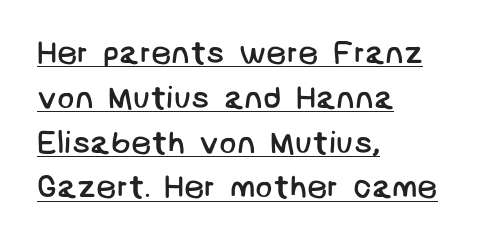
{"serif": "no", "bold": "no", "weight": "regular", "width": "normal", "stroke_contrast": "low", "x_height": "large", "underline": "yes", "align": "left", "line_spacing": "normal", "line_spacing_ratio": 1.4, "letter_spacing": "normal", "letter_spacing_em": 0.0, "glyph_px": 32}
